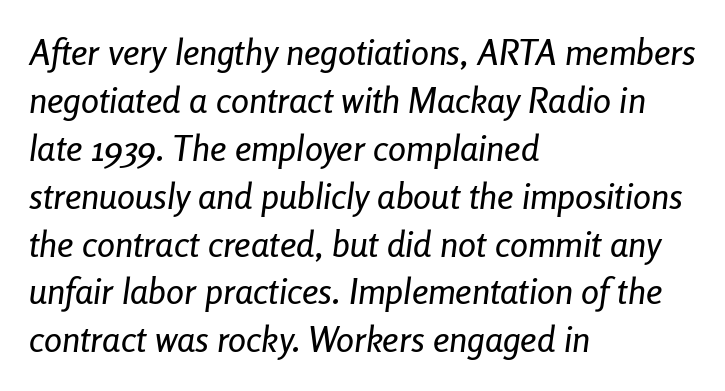
Plain, unruled lines of type. If you measured baseline to baseline, you'd find a middling distance. The line texture is even and compact thanks to regular tracking. Notice how the stems are inclined rather than vertical — that's the hallmark of italics. A typesetter would call this proportional, since set widths differ per character.
